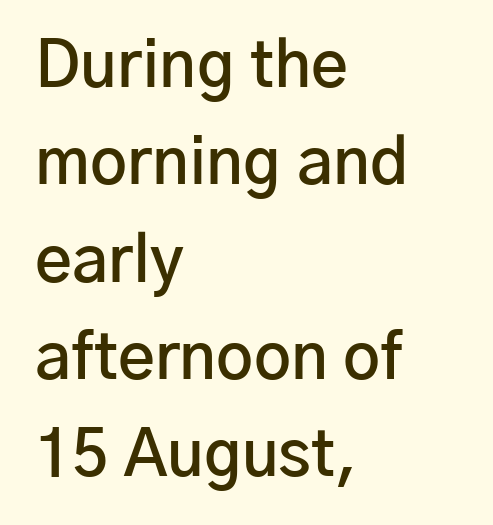
The image shows 64 px semibold sans-serif type, upright; set left-aligned, normal line spacing (1.52x), normal letter spacing, not underlined; low stroke contrast and a medium x-height.
